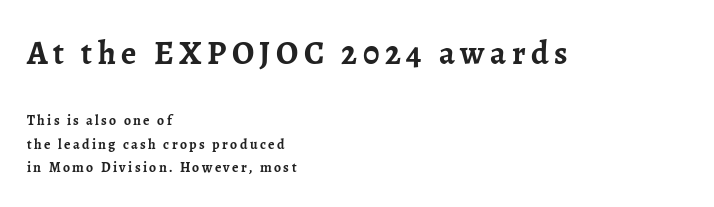
The image shows 33 px semibold serif type, upright; set left-aligned, normal line spacing (1.69x), not underlined; the first (top) block is 2.36x larger; low stroke contrast and a medium x-height.
